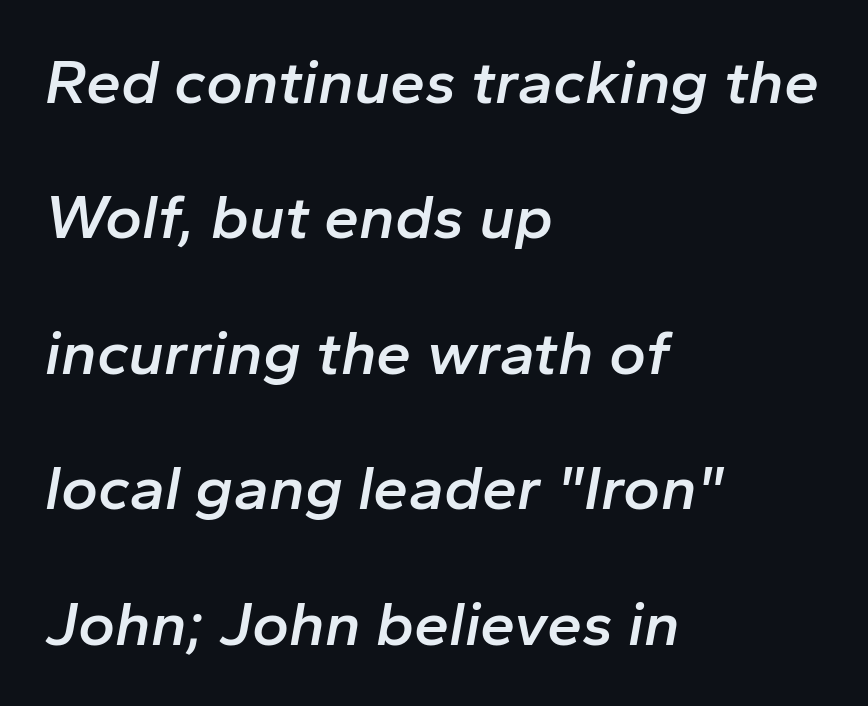
{"italic": "yes", "lean": "right", "slant_degrees": 10, "bold": "semi", "weight": "semibold", "width": "normal", "stroke_contrast": "low", "x_height": "medium", "monospaced": "no", "underline": "no", "align": "left", "line_spacing": "loose", "line_spacing_ratio": 2.15, "letter_spacing": "normal", "letter_spacing_em": 0.0, "glyph_px": 63}
